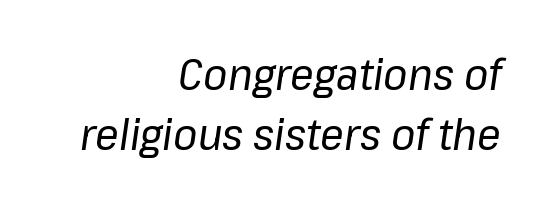
The glyphs are unaccompanied by any horizontal stroke below them. The passage shown leans; its letterforms are oblique. Short and long lines alike share a common ending point at right. Spacing between characters is what you'd get straight out of the box. The typesetting does not lean heavy: it is not bold.
